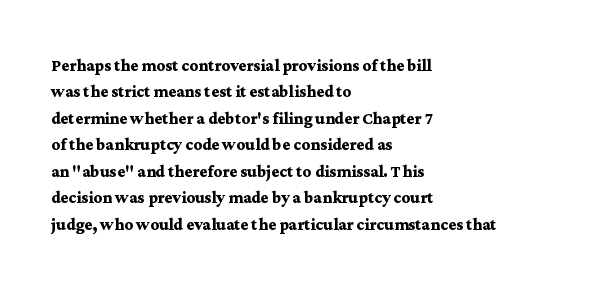
The image shows 21 px bold type, upright; set left-aligned, normal line spacing (1.26x), normal letter spacing, not underlined.
